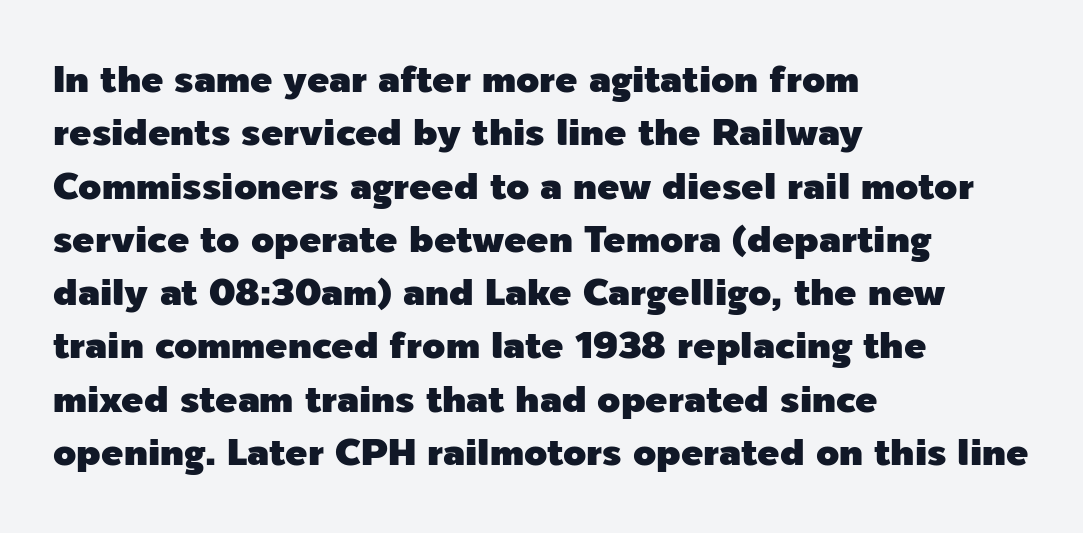
{"serif": "no", "italic": "no", "width": "normal", "x_height": "medium", "monospaced": "no", "underline": "no", "align": "left", "line_spacing": "normal", "line_spacing_ratio": 1.44, "letter_spacing": "normal", "letter_spacing_em": 0.0, "glyph_px": 37}
